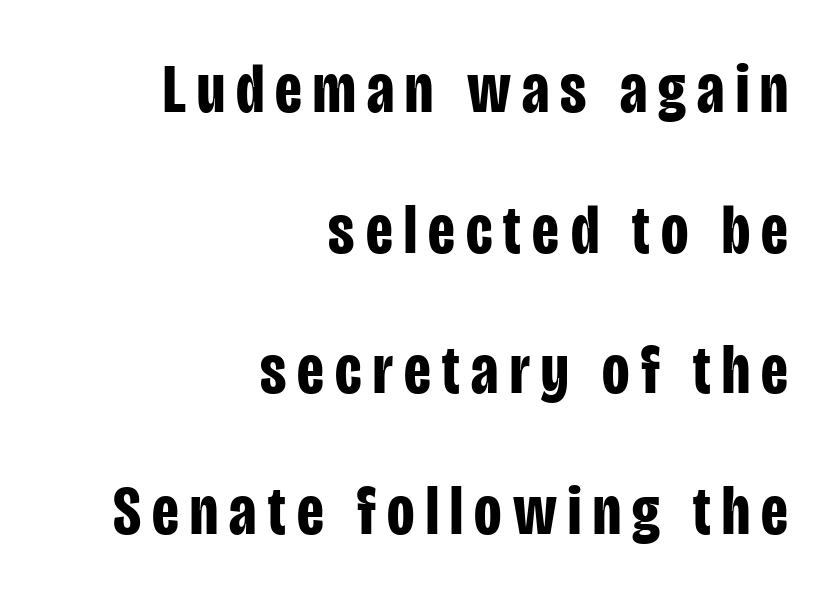
The image shows 71 px bold, condensed sans-serif type, upright; set right-aligned, loose line spacing (1.98x), not underlined; low stroke contrast and a large x-height.
